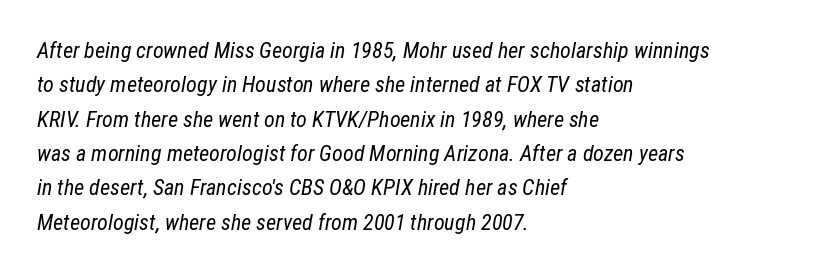
{"italic": "yes", "lean": "right", "slant_degrees": 12, "bold": "no", "underline": "no", "align": "left", "line_spacing": "normal", "line_spacing_ratio": 1.56, "letter_spacing": "normal", "letter_spacing_em": 0.0, "glyph_px": 22}
